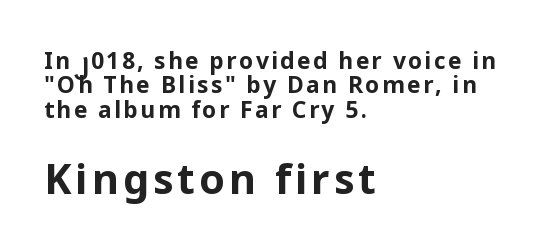
Q: Is the text bold? A: Yes.
Q: Is the text italic (slanted)? A: No, it is upright.
Q: Is the typeface a serif or a sans-serif typeface? A: Sans-serif.
Q: Is the text underlined? A: No.
Q: How is the paragraph aligned? A: Left-aligned.
Q: Is the spacing between lines tight, normal or loose? A: Tight.
Q: Which block of text is set in a larger size, the first (top) or the second (bottom)? A: The second (bottom) one.
Q: Width (condensed, normal, or wide)? A: Normal.
Q: Stroke contrast? A: Low.
Q: x-height? A: Medium.
Q: Monospaced? A: No.
